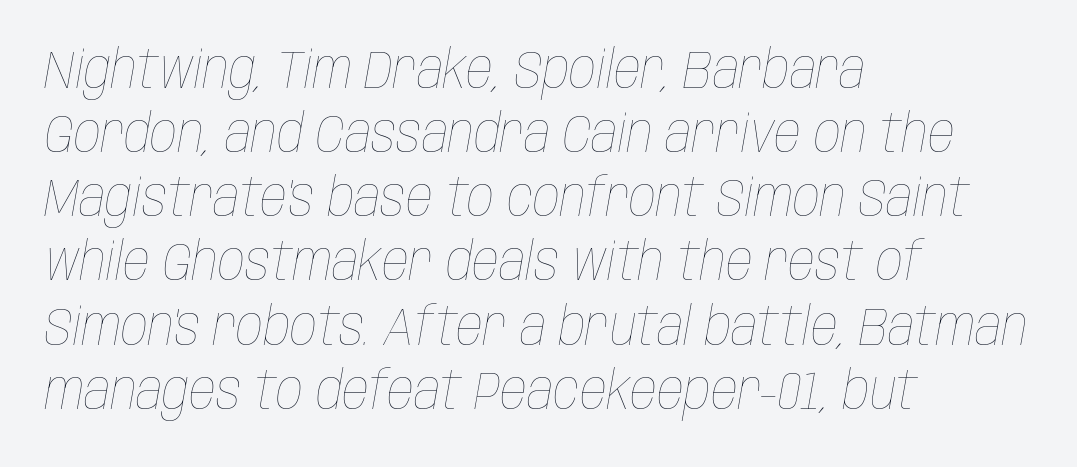
Stroke mass is kept to a normal reading level or below. Nothing unusual about the tracking: characters are spaced as the font intends. Unmarked baselines from the first word to the last. Compared with a centered layout, this one pins lines to the left instead.
